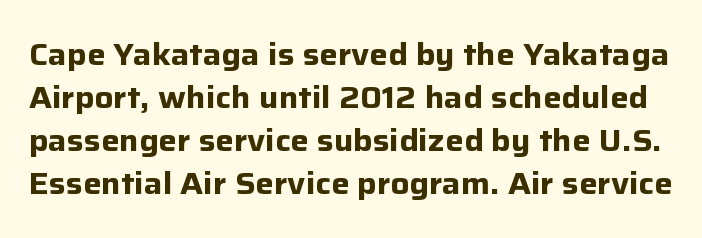
The image shows 31 px bold sans-serif type, upright; set normal line spacing (1.39x), normal letter spacing, not underlined; low stroke contrast and a medium x-height.
